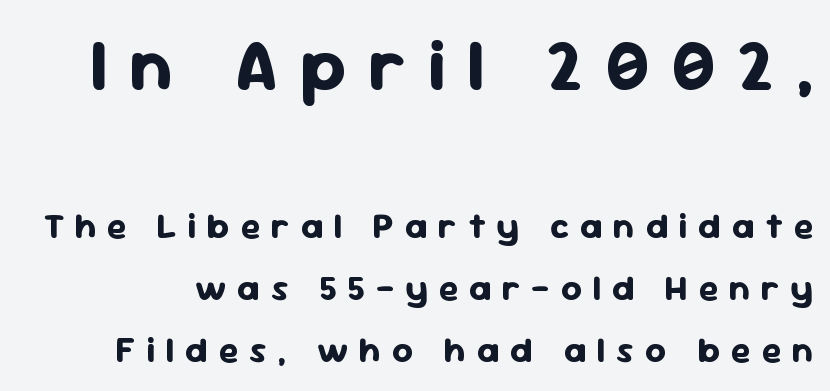
{"serif": "no", "italic": "no", "bold": "yes", "weight": "bold", "width": "normal", "stroke_contrast": "low", "x_height": "medium", "monospaced": "no", "underline": "no", "line_spacing_ratio": 1.73, "letter_spacing": "wide", "letter_spacing_em": 0.3, "larger_block": "first", "size_ratio": 2.03, "glyph_px": 73}
